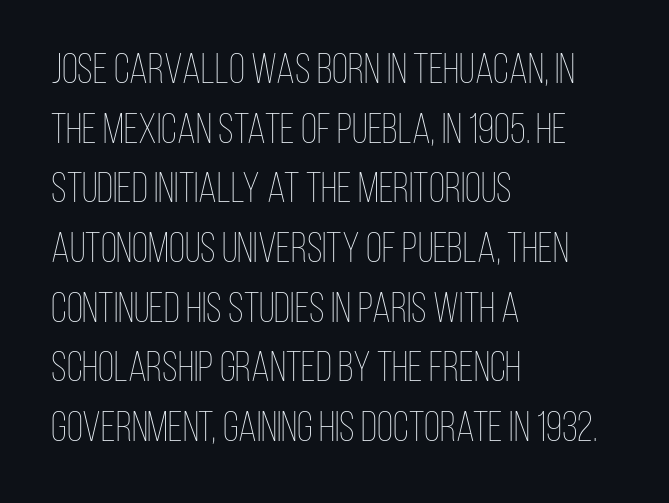
The image shows 42 px thin, condensed type, upright; set left-aligned, normal line spacing (1.42x), normal letter spacing, not underlined; low stroke contrast and a large x-height.
